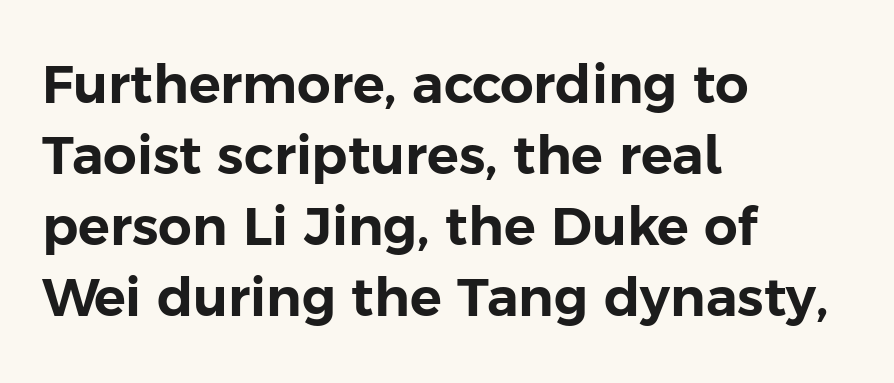
{"serif": "no", "italic": "no", "width": "normal", "stroke_contrast": "low", "x_height": "medium", "monospaced": "no", "underline": "no", "align": "left", "line_spacing": "normal", "line_spacing_ratio": 1.34, "letter_spacing": "normal", "letter_spacing_em": 0.0, "glyph_px": 53}
